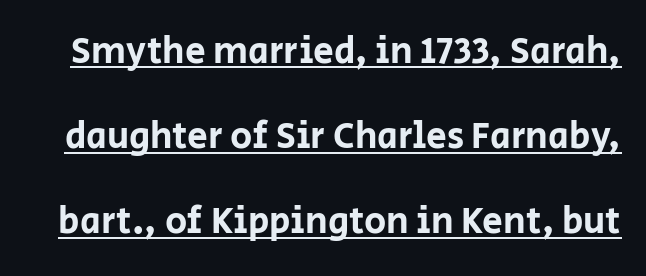
The image shows 37 px sans-serif type, upright; set loose line spacing (2.3x), normal letter spacing, underlined; low stroke contrast and a large x-height.
